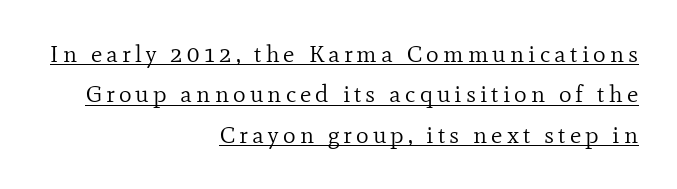
The image shows 24 px text type, upright; set right-aligned, normal line spacing (1.68x), underlined.
